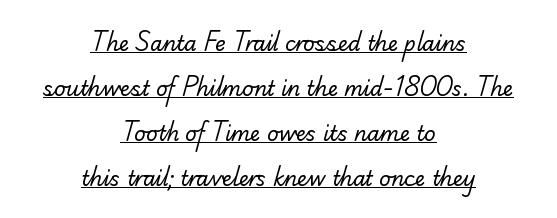
Q: Is the text bold? A: No.
Q: Is the text underlined? A: Yes.
Q: How is the paragraph aligned? A: Centered.
Q: Is the spacing between letters normal or unusually wide? A: Normal.
Q: Is the spacing between lines tight, normal or loose? A: Loose.
